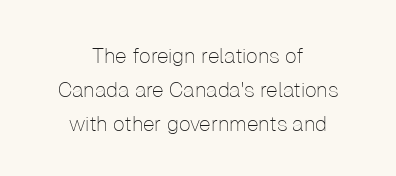
Q: Is the text bold? A: No.
Q: Is the text italic (slanted)? A: No, it is upright.
Q: Is the text underlined? A: No.
Q: How is the paragraph aligned? A: Centered.
Q: Is the spacing between letters normal or unusually wide? A: Normal.
Q: Is the spacing between lines tight, normal or loose? A: Normal.
